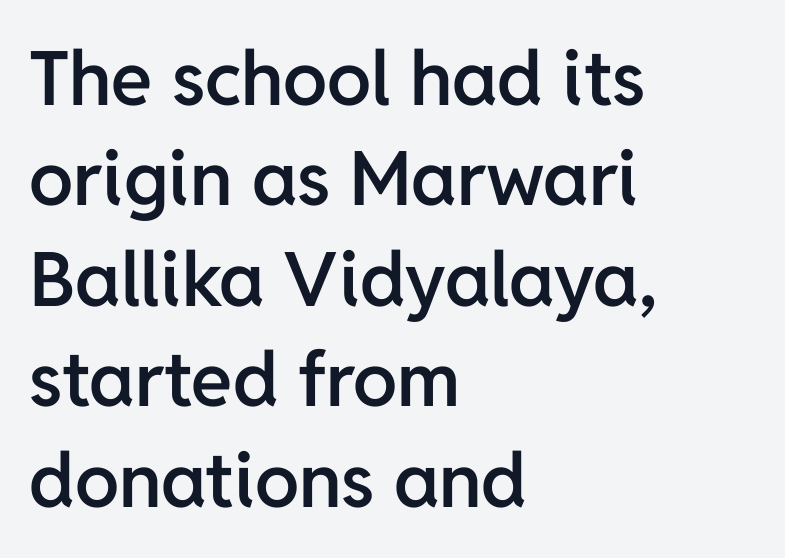
The image shows 75 px semibold sans-serif type, upright; set left-aligned, normal line spacing (1.34x), normal letter spacing, not underlined; low stroke contrast and a medium x-height.
